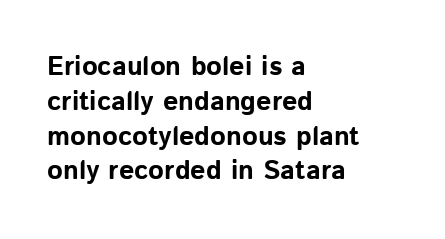
The words here are not underlined. Style check: upright. Typesetter's note: full bold, strokes at maximum text heaviness. Left-aligned paragraph, ragged on the right. One glance says typical: line gaps are just what's usual. Look at the tracking — it's just the regular setting, nothing added.
